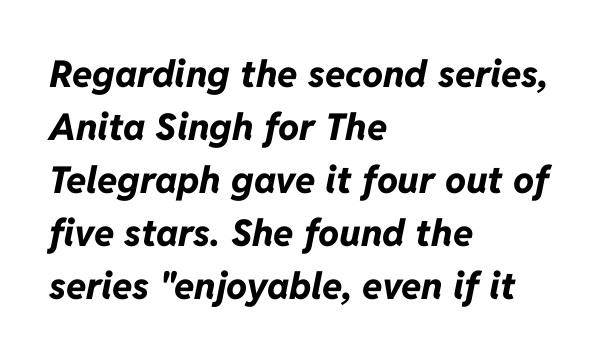
This sample uses plain, unmodified letter spacing. Note the varied advance widths — an 'i' is clearly narrower than an 'm'. These lines carry a lot of weight — the face is fully bold. All the whitespace from short lines collects on the right.
